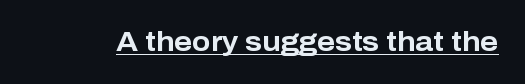
{"italic": "no", "bold": "yes", "underline": "yes", "letter_spacing": "normal", "letter_spacing_em": 0.0, "glyph_px": 27}
